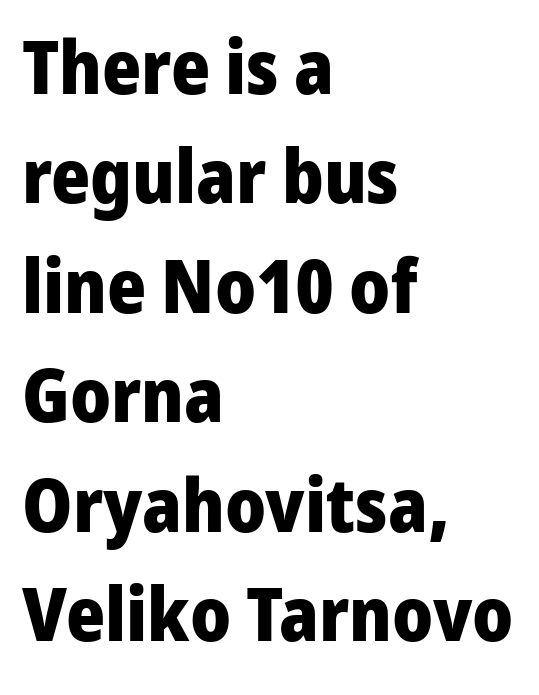
Tall strokes in this sample are plumb rather than angled. Do the characters align in a grid? No, the font is proportional. Every letter is thick-stroked: bold, no question. Casual observation: everything's shoved over to the left.
